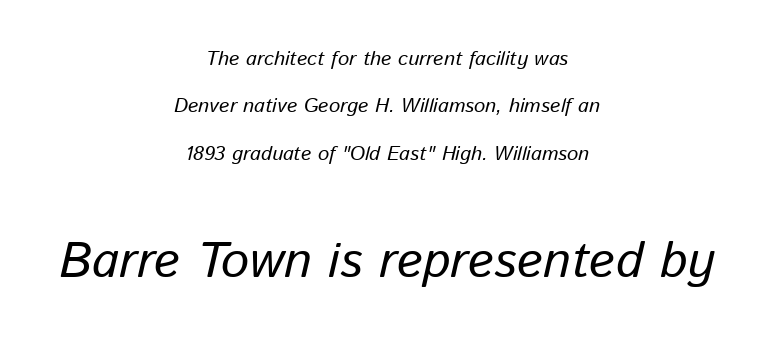
The image shows 50 px text type, italic (leaning right); set centered, loose line spacing (2.37x), normal letter spacing, not underlined; the second (bottom) block is 2.5x larger; low stroke contrast and a medium x-height.
